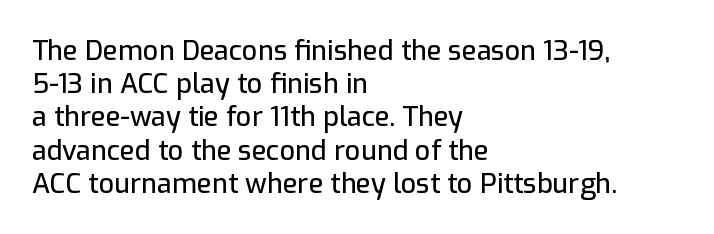
Q: Is the text italic (slanted)? A: No, it is upright.
Q: Is the text underlined? A: No.
Q: How is the paragraph aligned? A: Left-aligned.
Q: Is the spacing between letters normal or unusually wide? A: Normal.
